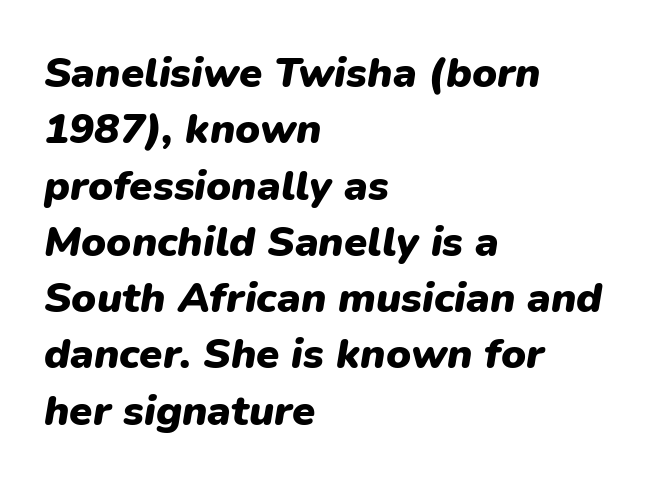
The image shows 42 px heavy type, italic (leaning right); set left-aligned, normal line spacing (1.34x), normal letter spacing, not underlined; low stroke contrast and a medium x-height.
